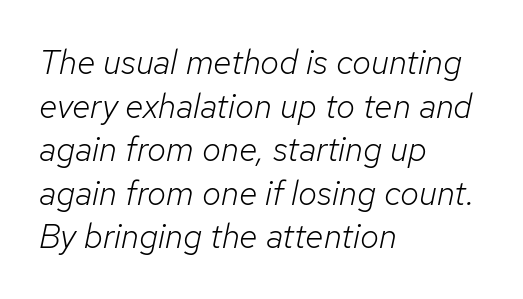
{"italic": "yes", "lean": "right", "slant_degrees": 12, "bold": "no", "weight": "light", "width": "normal", "stroke_contrast": "low", "x_height": "medium", "monospaced": "no", "underline": "no", "align": "left", "line_spacing": "normal", "line_spacing_ratio": 1.28, "letter_spacing": "normal", "letter_spacing_em": 0.0, "glyph_px": 34}
